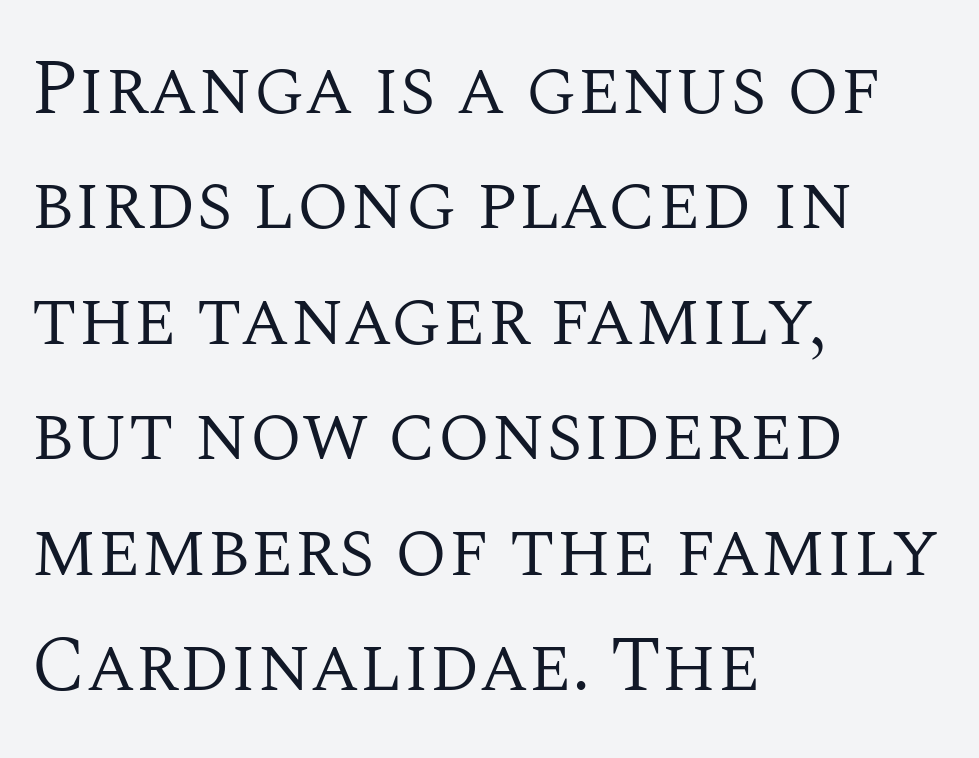
Glyph-to-glyph distance matches everyday printed text. In terms of posture, this sample is upright. Character widths vary here, with narrow letters taking less room than wide ones. The block of text has a typical density, with ordinary space between rows. The characters are drawn with everyday or finer stroke widths. Descender tails drop into unmarked territory.
